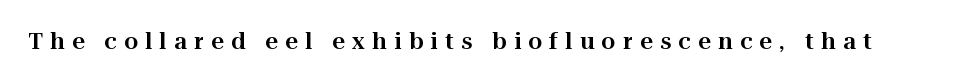
Q: Is the text italic (slanted)? A: No, it is upright.
Q: Is the text underlined? A: No.
Q: Is the spacing between letters normal or unusually wide? A: Unusually wide.
